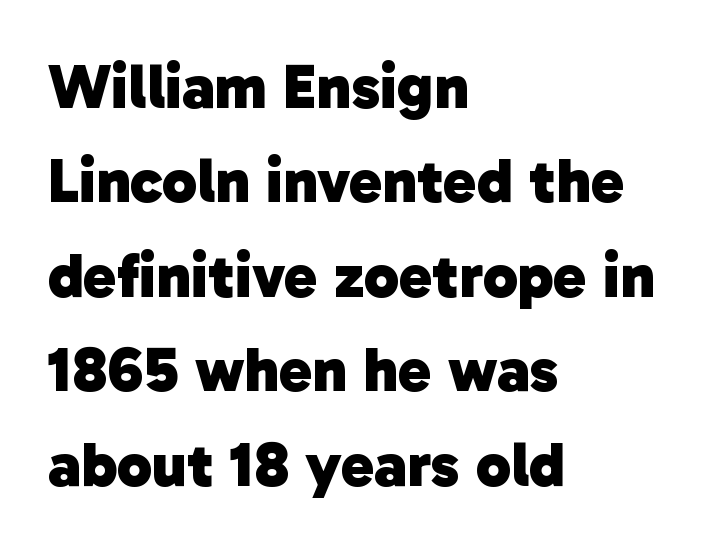
The image shows 63 px heavy sans-serif type; set left-aligned, normal line spacing (1.5x), normal letter spacing, not underlined; low stroke contrast and a medium x-height.
